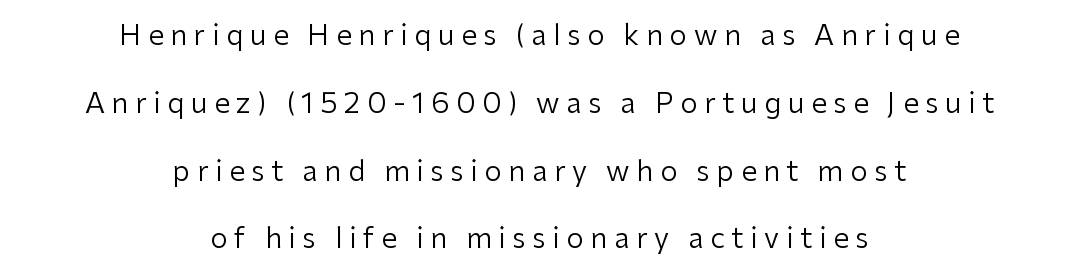
Q: Is the text bold? A: No.
Q: Is the text italic (slanted)? A: No, it is upright.
Q: Is the typeface a serif or a sans-serif typeface? A: Sans-serif.
Q: Is the text underlined? A: No.
Q: How is the paragraph aligned? A: Centered.
Q: Is the spacing between letters normal or unusually wide? A: Unusually wide.
Q: Is the spacing between lines tight, normal or loose? A: Loose.
Q: Width (condensed, normal, or wide)? A: Normal.
Q: Stroke contrast? A: Low.
Q: x-height? A: Medium.
Q: Monospaced? A: No.
